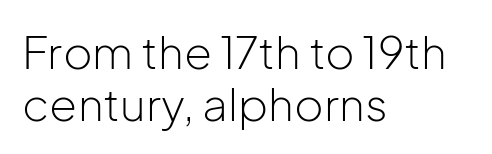
The image shows 45 px light sans-serif type, upright; set left-aligned, line spacing 1.16x, normal letter spacing, not underlined; low stroke contrast and a medium x-height.
